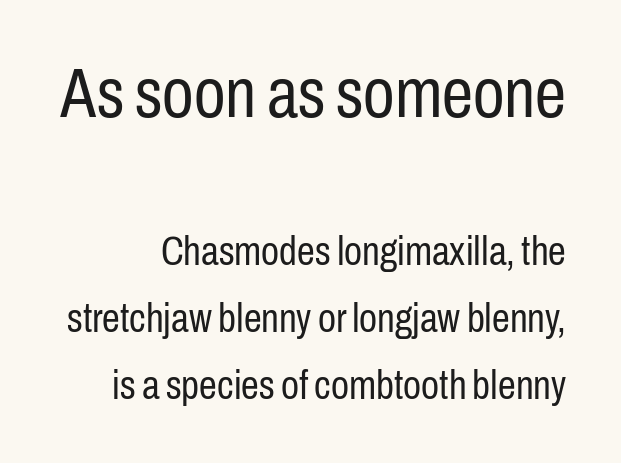
Compared with typical body copy, the letter spacing here is the same. This sample has the flowing, uneven cadence of proportional lettering. Stem width sits at or under what a default text font uses. The lettering holds an erect, upright posture throughout. Anything drawn beneath the words? Only blank space.
